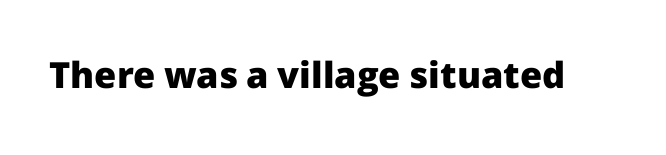
{"serif": "no", "italic": "no", "bold": "yes", "weight": "heavy", "width": "normal", "stroke_contrast": "low", "x_height": "medium", "monospaced": "no", "underline": "no", "letter_spacing": "normal", "letter_spacing_em": 0.0, "glyph_px": 36}
